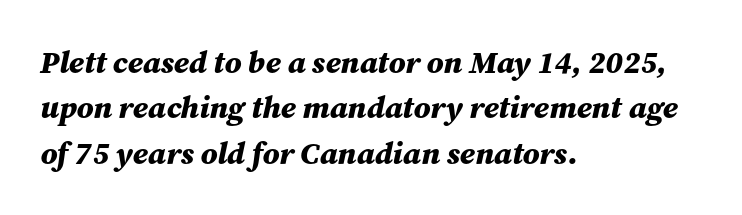
Does the lettering tilt? It does — this is italic. One glance says typical: line gaps are just what's usual. The letterforms sit shoulder to shoulder at normal distance. The rendering anchors every line to the left-hand side.
